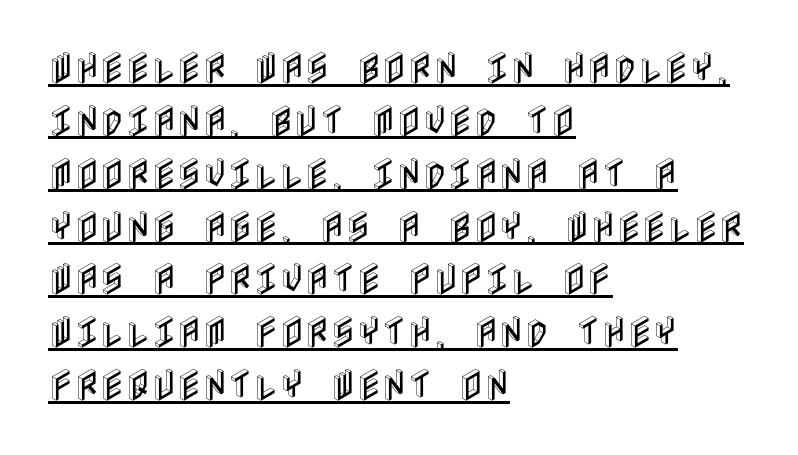
Q: Is the text italic (slanted)? A: No, it is upright.
Q: Is the text underlined? A: Yes.
Q: How is the paragraph aligned? A: Left-aligned.
Q: Is the spacing between letters normal or unusually wide? A: Normal.
Q: Is the spacing between lines tight, normal or loose? A: Normal.
Q: Width (condensed, normal, or wide)? A: Condensed.
Q: x-height? A: Large.
